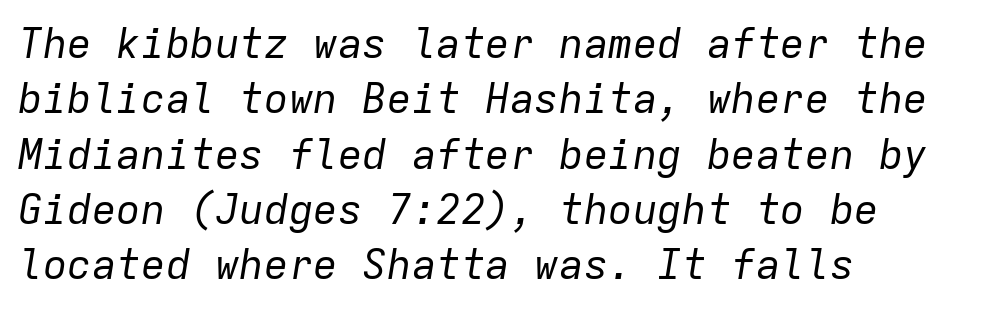
The image shows 41 px regular-weight type, italic (leaning right), monospaced; set left-aligned, normal line spacing (1.35x), normal letter spacing, not underlined; low stroke contrast and a medium x-height.
